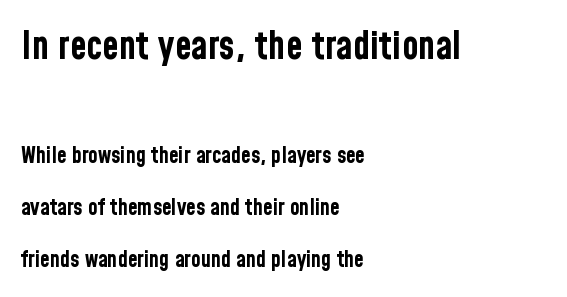
{"serif": "no", "italic": "no", "bold": "yes", "weight": "bold", "width": "condensed", "stroke_contrast": "low", "x_height": "medium", "monospaced": "no", "underline": "no", "align": "left", "line_spacing": "loose", "line_spacing_ratio": 2.36, "letter_spacing": "normal", "letter_spacing_em": 0.0, "larger_block": "first", "size_ratio": 1.73, "glyph_px": 38}
